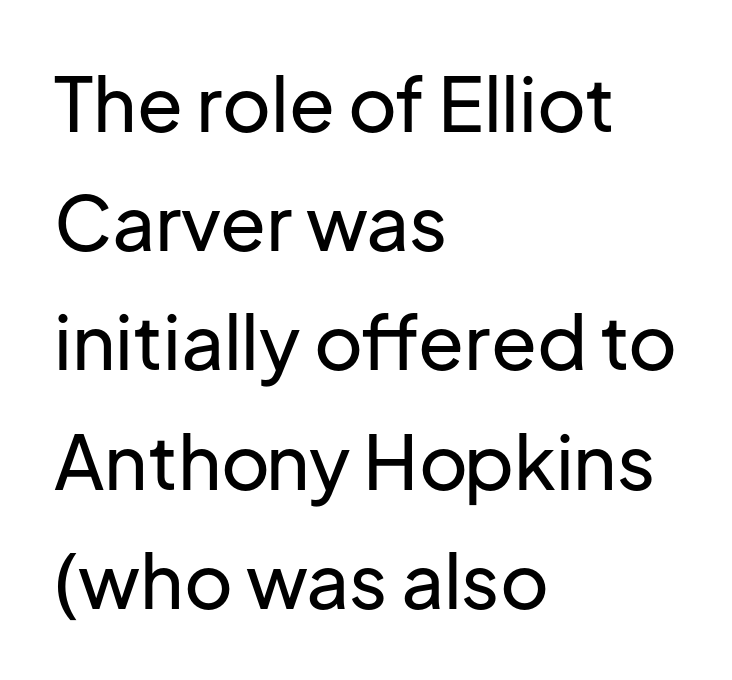
Q: Is the text italic (slanted)? A: No, it is upright.
Q: Is the typeface a serif or a sans-serif typeface? A: Sans-serif.
Q: Is the text underlined? A: No.
Q: How is the paragraph aligned? A: Left-aligned.
Q: Is the spacing between letters normal or unusually wide? A: Normal.
Q: Is the spacing between lines tight, normal or loose? A: Normal.
Q: Width (condensed, normal, or wide)? A: Normal.
Q: Stroke contrast? A: Low.
Q: x-height? A: Medium.
Q: Monospaced? A: No.
